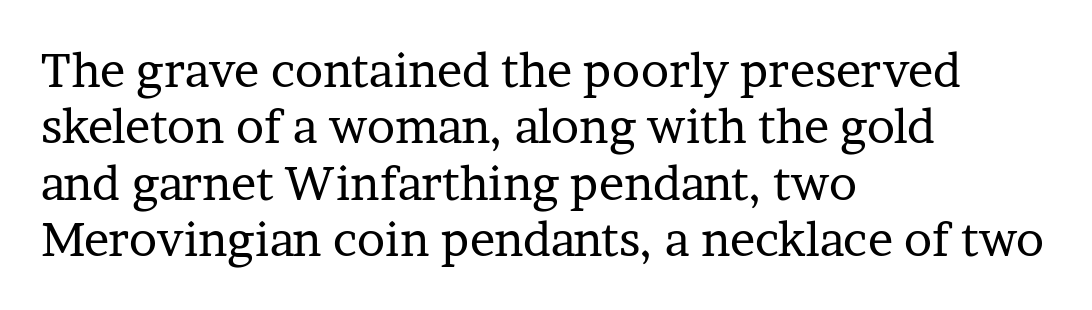
The image shows 47 px regular-weight serif type, upright; set left-aligned, line spacing 1.2x, normal letter spacing, not underlined; low stroke contrast and a medium x-height.
